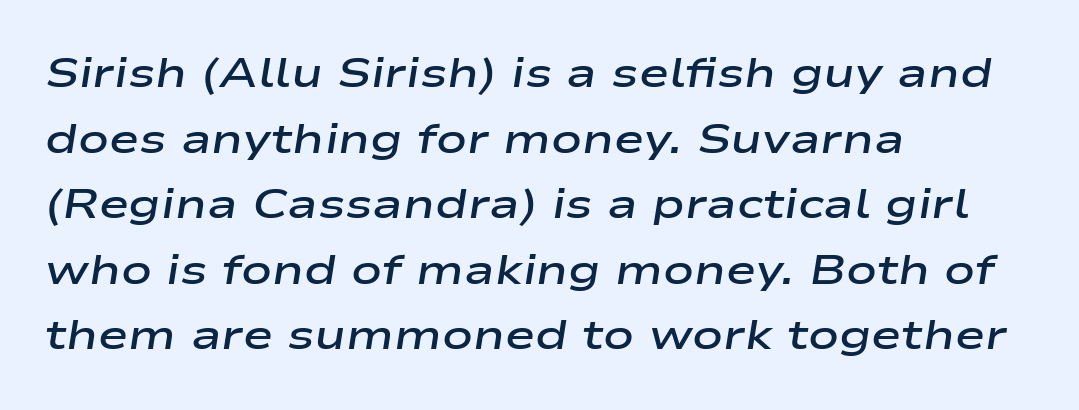
The image shows 41 px semibold, wide type, italic (leaning right); set left-aligned, normal line spacing (1.6x), normal letter spacing, not underlined; low stroke contrast and a medium x-height.
